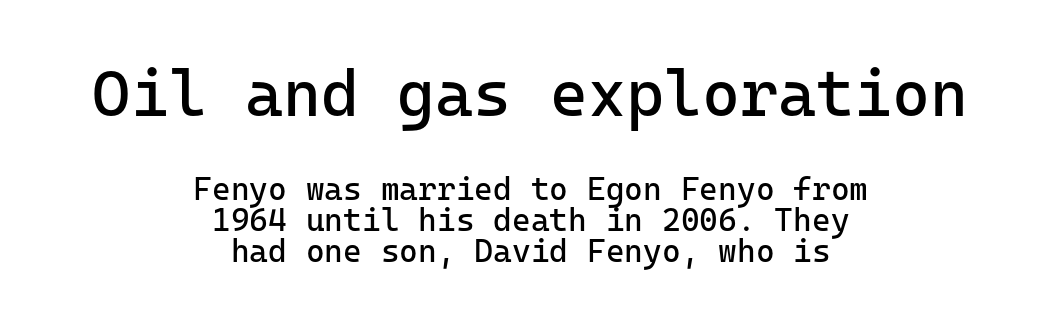
Q: Is the text bold? A: No.
Q: Is the text italic (slanted)? A: No, it is upright.
Q: Is the typeface a serif or a sans-serif typeface? A: Sans-serif.
Q: Is the text underlined? A: No.
Q: How is the paragraph aligned? A: Centered.
Q: Is the spacing between letters normal or unusually wide? A: Normal.
Q: Is the spacing between lines tight, normal or loose? A: Tight.
Q: Which block of text is set in a larger size, the first (top) or the second (bottom)? A: The first (top) one.
Q: Width (condensed, normal, or wide)? A: Normal.
Q: Stroke contrast? A: Low.
Q: x-height? A: Medium.
Q: Monospaced? A: Yes.
